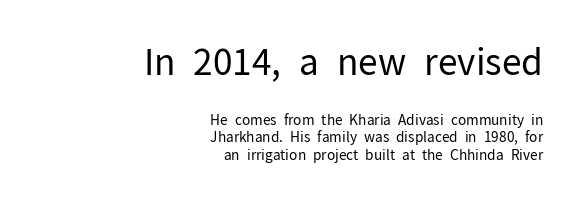
Classification — sans serif. Is the stroke heavy? The answer is a plain regular-or-lighter. Note: larger setting up top, smaller setting below. Type without underlining. Spacing verdict: proportional, widths tailored to each character.
